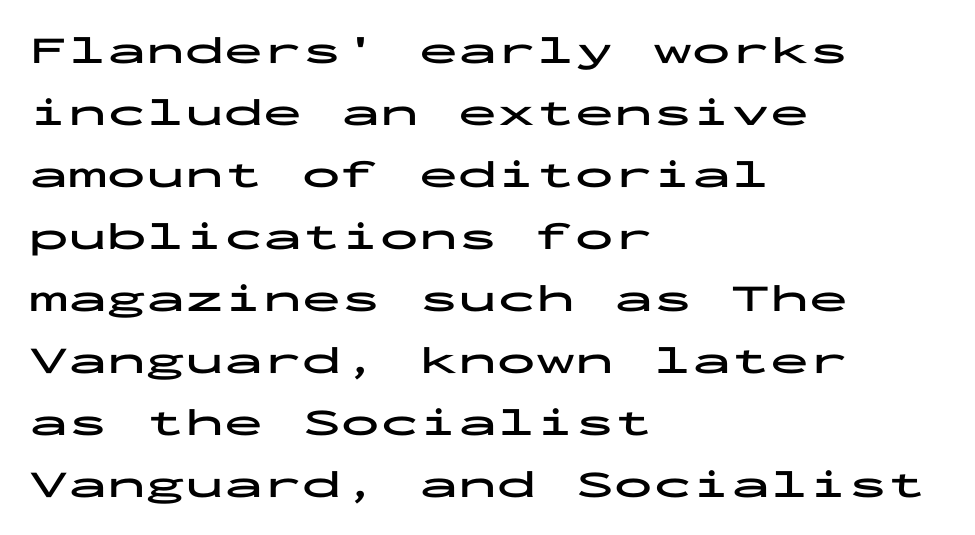
{"serif": "no", "italic": "no", "bold": "yes", "weight": "bold", "width": "wide", "stroke_contrast": "low", "x_height": "medium", "monospaced": "yes", "underline": "no", "align": "left", "line_spacing": "normal", "line_spacing_ratio": 1.59, "letter_spacing": "normal", "letter_spacing_em": 0.0, "glyph_px": 39}
